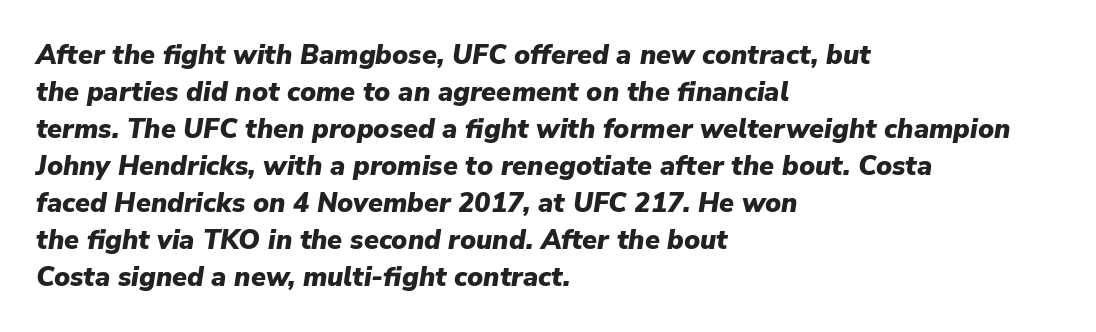
The image shows 27 px bold type, italic (leaning right); set left-aligned, normal line spacing (1.37x), normal letter spacing, not underlined.
